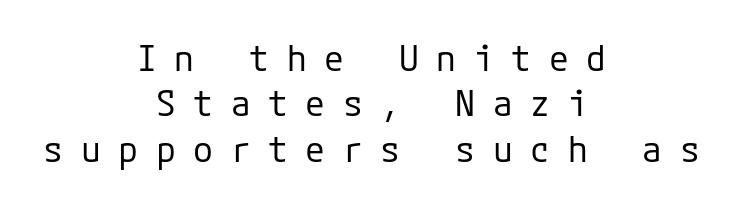
{"serif": "no", "italic": "no", "bold": "no", "weight": "regular", "width": "normal", "stroke_contrast": "low", "x_height": "medium", "underline": "no", "align": "center", "line_spacing": "normal", "line_spacing_ratio": 1.26, "letter_spacing": "wide", "letter_spacing_em": 0.49, "glyph_px": 36}
